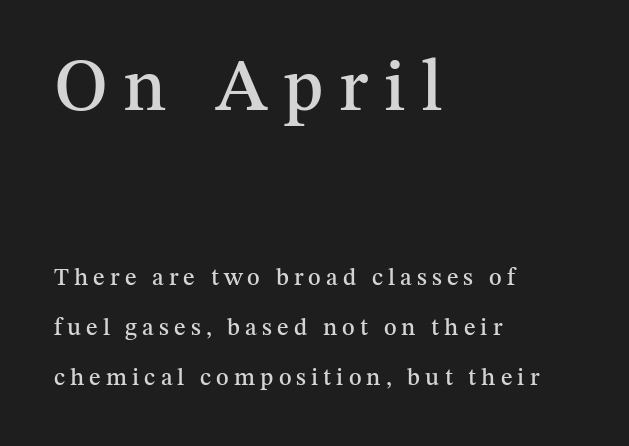
Q: Is the text italic (slanted)? A: No, it is upright.
Q: Is the typeface a serif or a sans-serif typeface? A: Serif.
Q: Is the text underlined? A: No.
Q: How is the paragraph aligned? A: Left-aligned.
Q: Is the spacing between letters normal or unusually wide? A: Unusually wide.
Q: Is the spacing between lines tight, normal or loose? A: Loose.
Q: Which block of text is set in a larger size, the first (top) or the second (bottom)? A: The first (top) one.
Q: Width (condensed, normal, or wide)? A: Normal.
Q: Stroke contrast? A: Medium.
Q: x-height? A: Medium.
Q: Monospaced? A: No.
